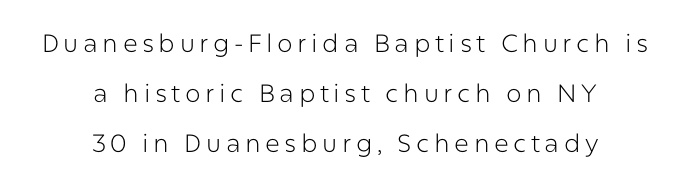
Type without underlining. The lettering stays uniformly vertical, giving the passage a roman look. Leftover space on each line is divided equally before and after the words. Line spacing here is loose. Compared with a typical body face, this is equally light or lighter still.
